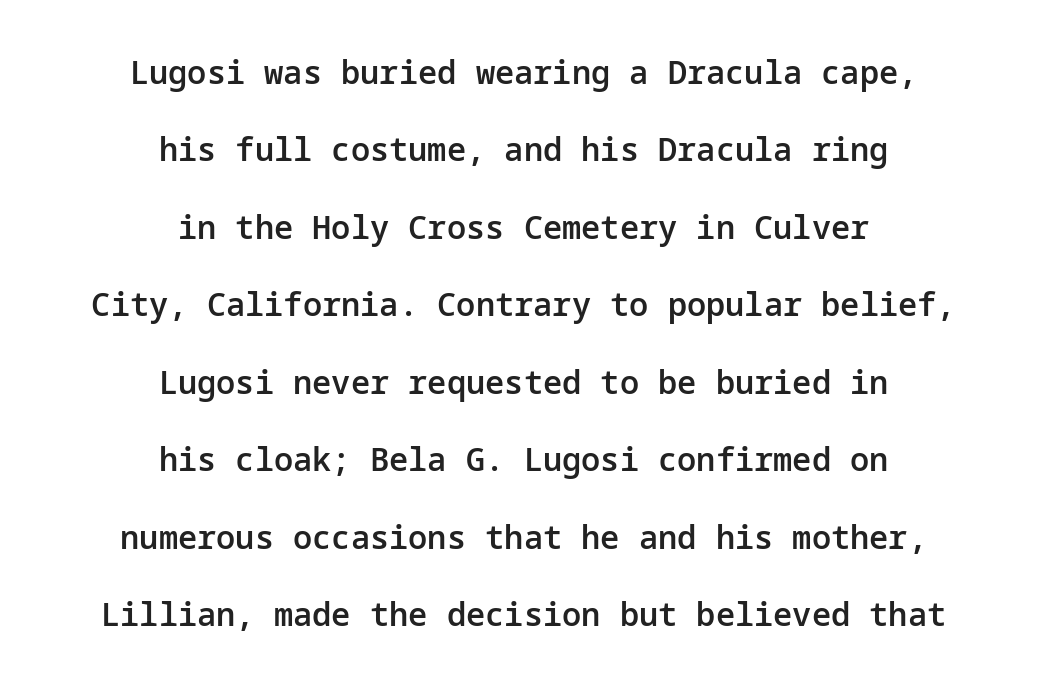
{"serif": "no", "italic": "no", "bold": "semi", "weight": "semibold", "width": "normal", "stroke_contrast": "low", "x_height": "medium", "underline": "no", "align": "center", "line_spacing": "loose", "line_spacing_ratio": 2.42, "letter_spacing": "normal", "letter_spacing_em": 0.0, "glyph_px": 32}
